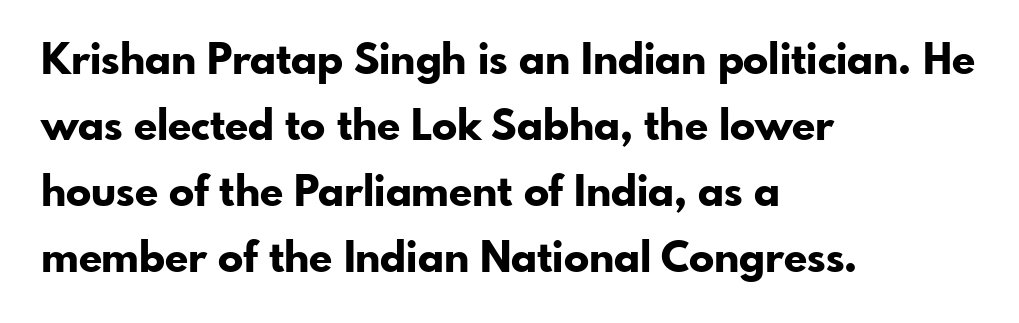
The image shows 42 px bold sans-serif type, upright; set left-aligned, normal line spacing (1.57x), normal letter spacing, not underlined; low stroke contrast and a small x-height.
